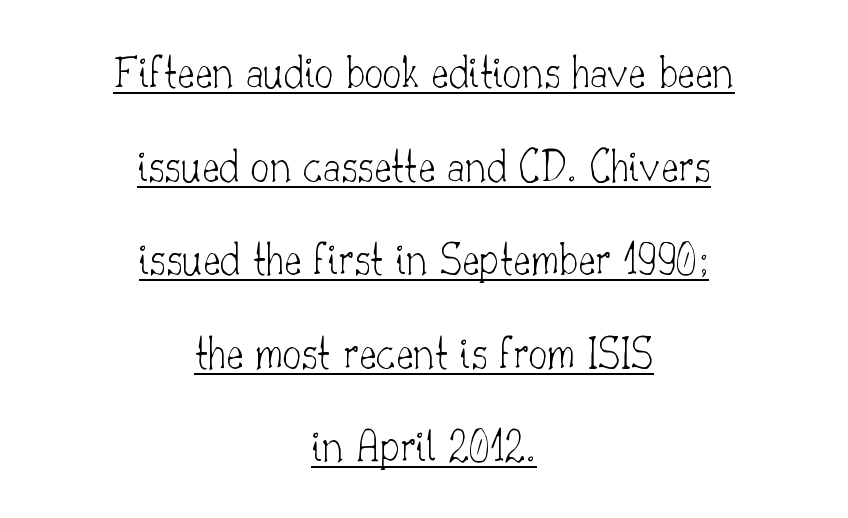
Q: Is the text bold? A: No.
Q: Is the text italic (slanted)? A: No, it is upright.
Q: Is the typeface a serif or a sans-serif typeface? A: Serif.
Q: Is the text underlined? A: Yes.
Q: How is the paragraph aligned? A: Centered.
Q: Is the spacing between letters normal or unusually wide? A: Normal.
Q: Is the spacing between lines tight, normal or loose? A: Loose.
Q: Width (condensed, normal, or wide)? A: Normal.
Q: Stroke contrast? A: Low.
Q: x-height? A: Small.
Q: Monospaced? A: No.
